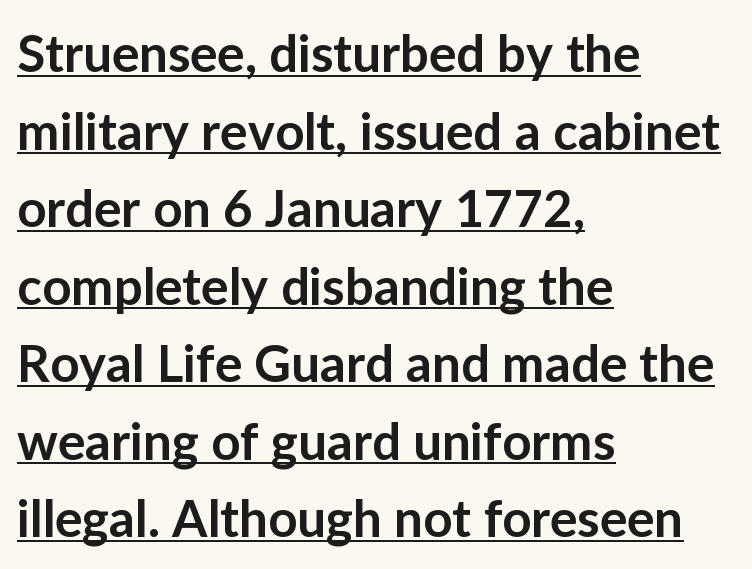
The image shows 51 px semibold sans-serif type, upright; set left-aligned, normal line spacing (1.52x), normal letter spacing, underlined; low stroke contrast and a medium x-height.
